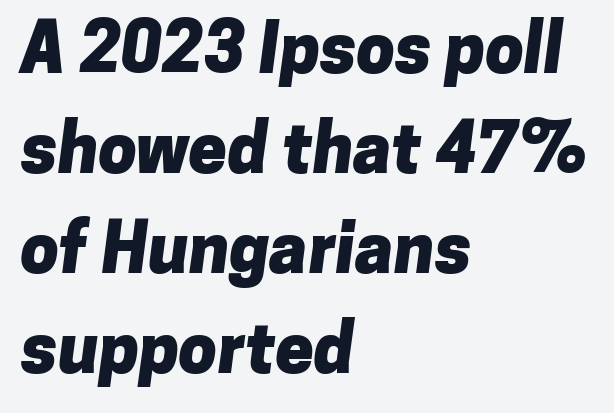
Q: Is the text bold? A: Yes.
Q: Is the typeface a serif or a sans-serif typeface? A: Sans-serif.
Q: Is the text underlined? A: No.
Q: How is the paragraph aligned? A: Left-aligned.
Q: Is the spacing between letters normal or unusually wide? A: Normal.
Q: Is the spacing between lines tight, normal or loose? A: Normal.
Q: Width (condensed, normal, or wide)? A: Normal.
Q: Stroke contrast? A: Low.
Q: x-height? A: Medium.
Q: Monospaced? A: No.
